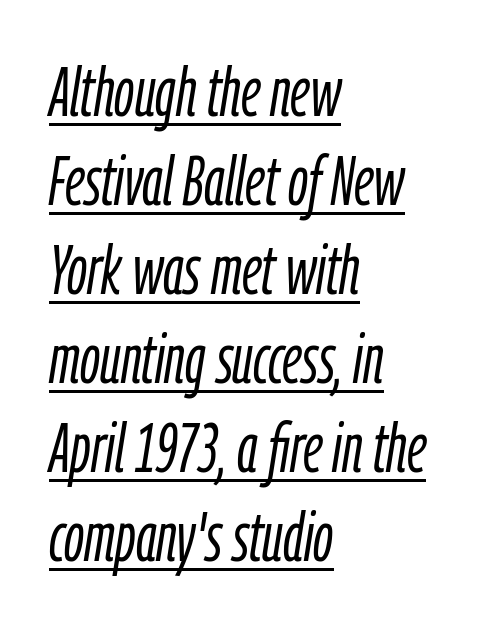
The image shows 69 px light, condensed type, italic (leaning right); set left-aligned, normal line spacing (1.29x), normal letter spacing, underlined; low stroke contrast and a medium x-height.
